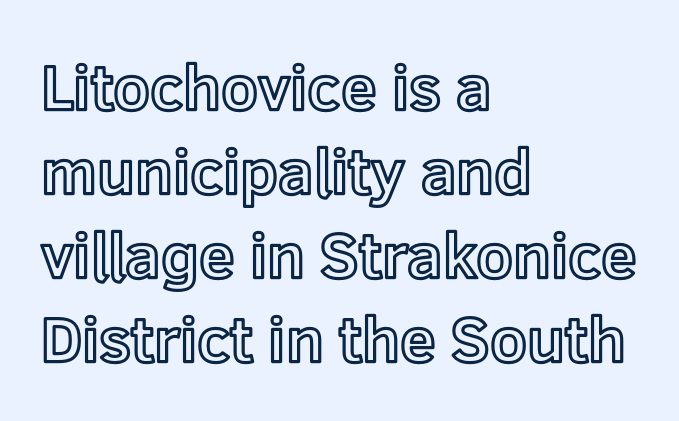
The image shows 64 px text type, upright; set left-aligned, normal line spacing (1.31x), normal letter spacing, not underlined; a medium x-height.
